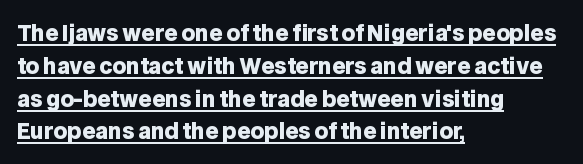
The paragraph has a hard left edge and a soft right edge. Caption: standard tracking, unaltered. This sample uses an upright cut, with every glyph sitting square on the baseline. The words here are underlined. Weight check: bold — yes, fully.
